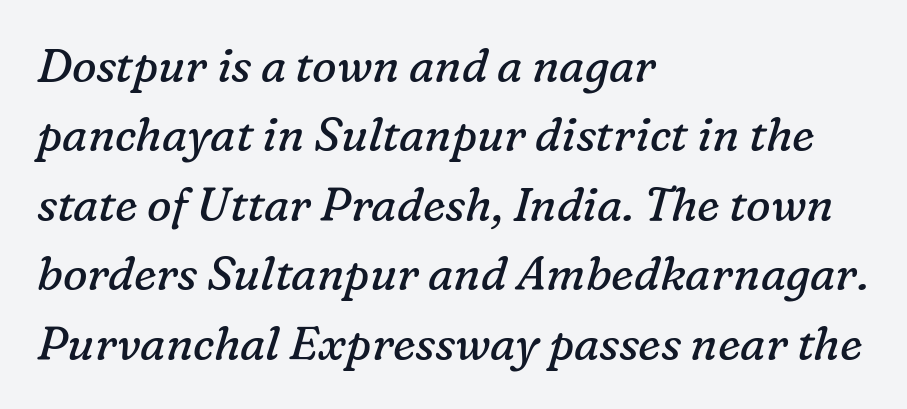
The passage shown is typed in a proportional face where columns would drift. Clear beneath every line of the passage. Heft: none added — not bold. Casual observation: everything's shoved over to the left. A typesetter would mark this as italic.
